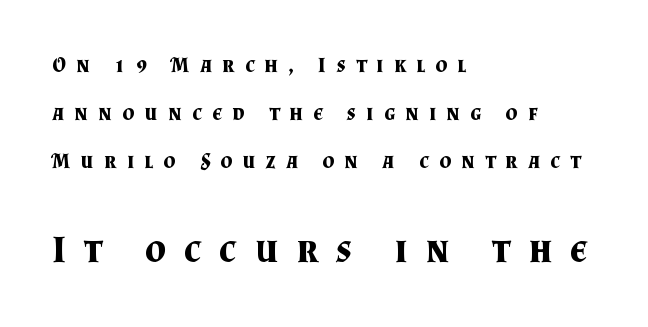
Q: Is the text bold? A: Yes.
Q: Is the text italic (slanted)? A: No, it is upright.
Q: Is the typeface a serif or a sans-serif typeface? A: Serif.
Q: Is the text underlined? A: No.
Q: How is the paragraph aligned? A: Left-aligned.
Q: Is the spacing between letters normal or unusually wide? A: Unusually wide.
Q: Is the spacing between lines tight, normal or loose? A: Loose.
Q: Which block of text is set in a larger size, the first (top) or the second (bottom)? A: The second (bottom) one.
Q: Width (condensed, normal, or wide)? A: Normal.
Q: Stroke contrast? A: Medium.
Q: x-height? A: Small.
Q: Monospaced? A: No.
